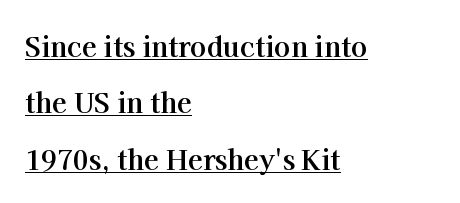
{"italic": "no", "bold": "yes", "underline": "yes", "align": "left", "line_spacing": "loose", "line_spacing_ratio": 2.09, "letter_spacing": "normal", "letter_spacing_em": 0.0, "glyph_px": 27}
